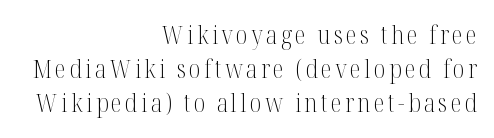
Q: Is the text bold? A: No.
Q: Is the text italic (slanted)? A: No, it is upright.
Q: Is the text underlined? A: No.
Q: How is the paragraph aligned? A: Right-aligned.
Q: Is the spacing between lines tight, normal or loose? A: Normal.
